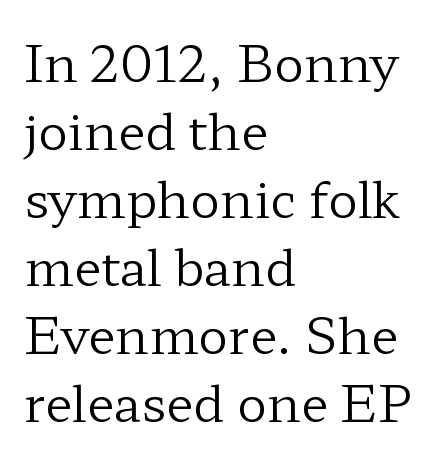
The image shows 50 px regular-weight, wide serif type, upright; set left-aligned, normal line spacing (1.36x), normal letter spacing, not underlined; low stroke contrast and a medium x-height.
